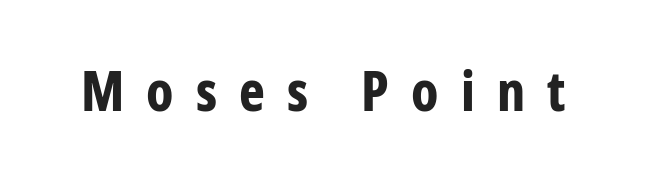
Q: Is the text bold? A: Yes.
Q: Is the text italic (slanted)? A: No, it is upright.
Q: Is the typeface a serif or a sans-serif typeface? A: Sans-serif.
Q: Is the text underlined? A: No.
Q: Is the spacing between letters normal or unusually wide? A: Unusually wide.
Q: Width (condensed, normal, or wide)? A: Condensed.
Q: Stroke contrast? A: Low.
Q: x-height? A: Medium.
Q: Monospaced? A: No.
